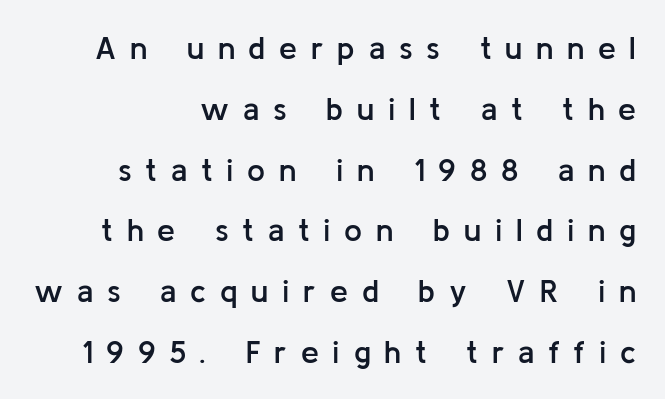
The specimen reads as upright at a glance. This sample trades compactness for vertical openness between lines. Weight check: semibold — heavier than regular, not quite bold. Words float on clear page, feet unadorned. The gaps between neighbouring characters are conspicuously large.
